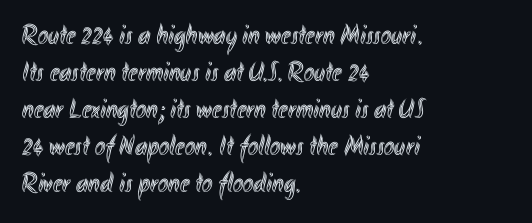
Here the designer chose a conventional face with non-uniform glyph widths. Honestly, the letter spacing is just normal — you wouldn't notice it. Any mark beneath the type? The region is blank. The text block is weighted toward the left margin, trailing off unevenly rightward.
